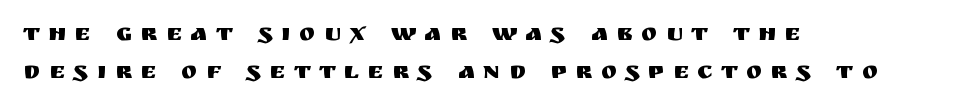
Q: Is the text italic (slanted)? A: No, it is upright.
Q: Is the text underlined? A: No.
Q: How is the paragraph aligned? A: Left-aligned.
Q: Is the spacing between letters normal or unusually wide? A: Unusually wide.
Q: Is the spacing between lines tight, normal or loose? A: Normal.
